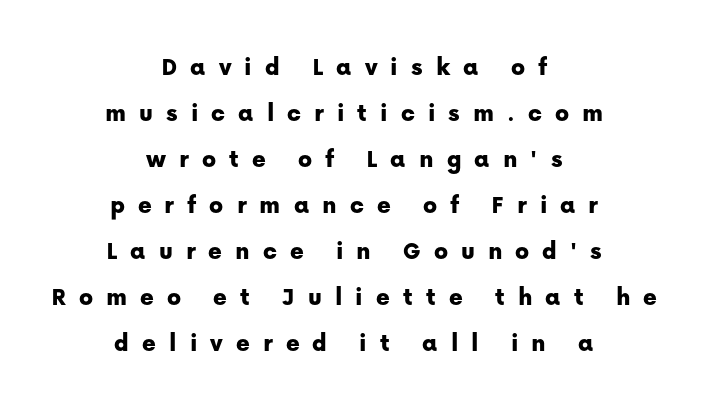
Q: Is the text italic (slanted)? A: No, it is upright.
Q: Is the text underlined? A: No.
Q: How is the paragraph aligned? A: Centered.
Q: Is the spacing between letters normal or unusually wide? A: Unusually wide.
